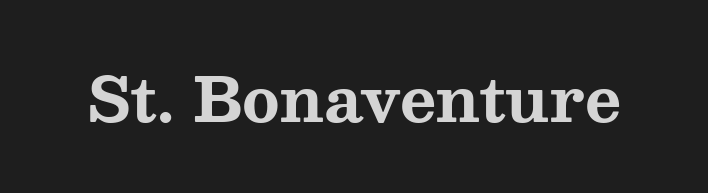
{"serif": "yes", "italic": "no", "bold": "yes", "weight": "bold", "width": "wide", "stroke_contrast": "medium", "x_height": "medium", "monospaced": "no", "underline": "no", "letter_spacing": "normal", "letter_spacing_em": 0.0, "glyph_px": 62}
